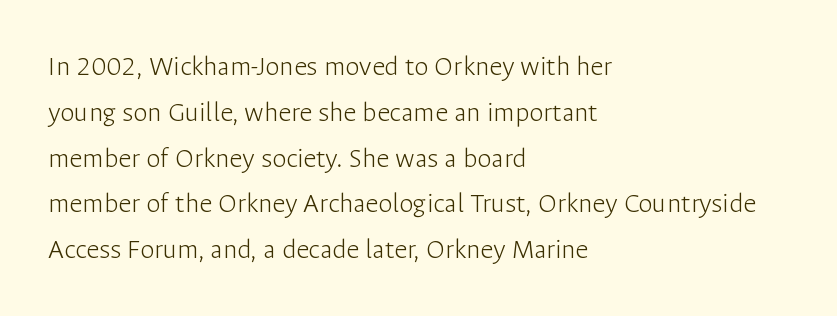
A typesetter would call this proportional, since set widths differ per character. This sample keeps an unexceptional amount of space between lines. The face used here is rendered with its standard letterfit. Where is the straight margin? On the left. The typeface chosen for these lines omits serifs. Unbolded letterforms with no extra heft.
